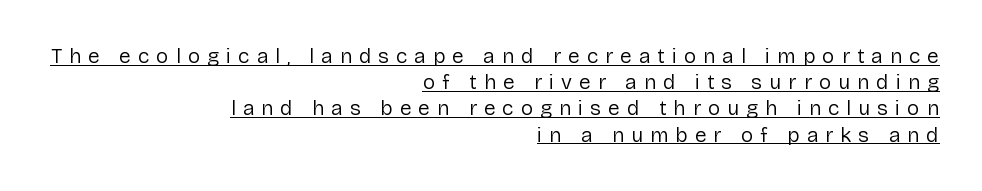
The image shows 21 px text type, upright; set right-aligned, normal line spacing (1.25x), unusually wide letter spacing (+0.33 em), underlined.
